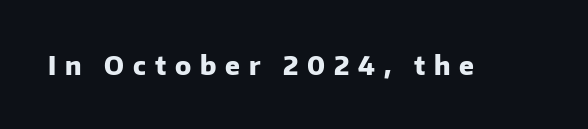
The image shows 26 px bold type, upright; set unusually wide letter spacing (+0.34 em), not underlined.
